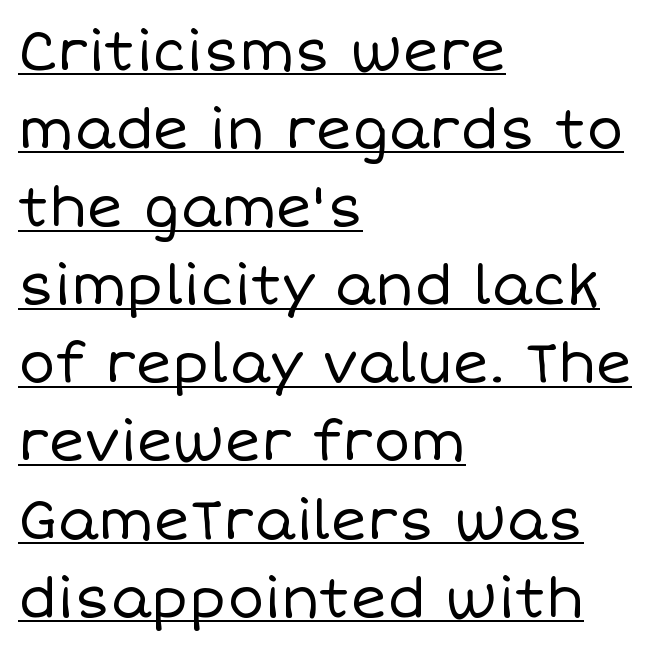
{"italic": "no", "bold": "no", "weight": "regular", "width": "normal", "stroke_contrast": "low", "x_height": "large", "monospaced": "no", "underline": "yes", "align": "left", "line_spacing": "normal", "line_spacing_ratio": 1.42, "letter_spacing": "normal", "letter_spacing_em": 0.0, "glyph_px": 55}
